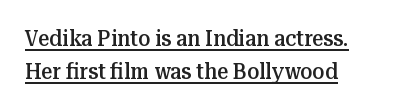
{"italic": "no", "bold": "semi", "underline": "yes", "align": "left", "line_spacing": "normal", "line_spacing_ratio": 1.49, "letter_spacing": "normal", "letter_spacing_em": 0.0, "glyph_px": 22}
